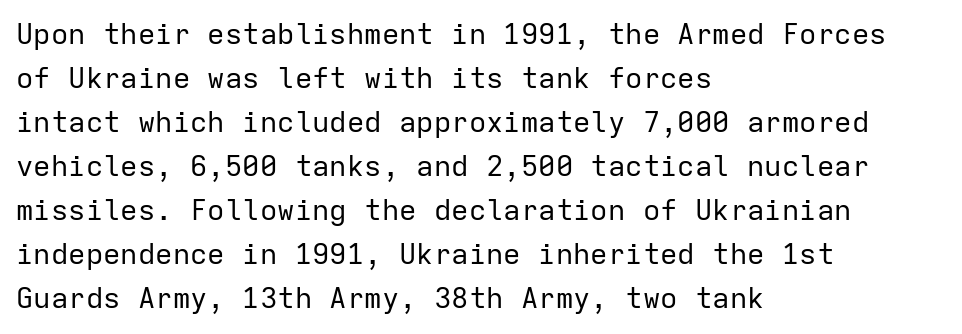
{"serif": "no", "italic": "no", "bold": "no", "weight": "regular", "width": "normal", "stroke_contrast": "low", "x_height": "medium", "monospaced": "yes", "underline": "no", "align": "left", "line_spacing": "normal", "line_spacing_ratio": 1.52, "letter_spacing": "normal", "letter_spacing_em": 0.0, "glyph_px": 29}
